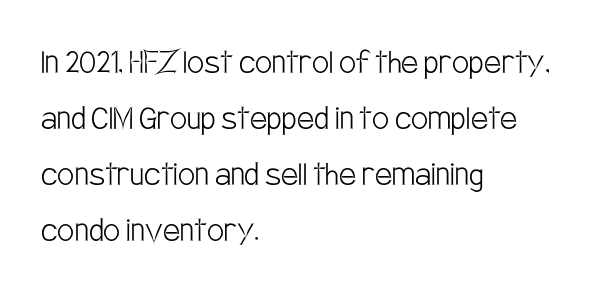
Q: Is the text bold? A: No.
Q: Is the text italic (slanted)? A: No, it is upright.
Q: Is the typeface a serif or a sans-serif typeface? A: Sans-serif.
Q: Is the text underlined? A: No.
Q: How is the paragraph aligned? A: Left-aligned.
Q: Is the spacing between letters normal or unusually wide? A: Normal.
Q: Is the spacing between lines tight, normal or loose? A: Normal.
Q: Width (condensed, normal, or wide)? A: Condensed.
Q: Stroke contrast? A: Low.
Q: x-height? A: Large.
Q: Monospaced? A: No.
